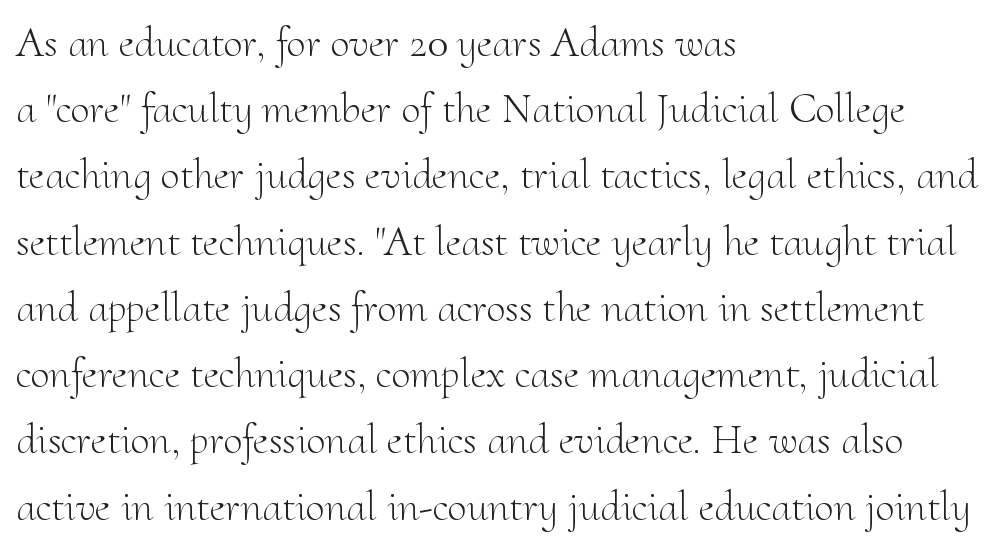
{"serif": "yes", "italic": "no", "bold": "no", "weight": "light", "width": "normal", "stroke_contrast": "medium", "x_height": "small", "monospaced": "no", "underline": "no", "align": "left", "line_spacing": "normal", "line_spacing_ratio": 1.54, "letter_spacing": "normal", "letter_spacing_em": 0.0, "glyph_px": 43}
